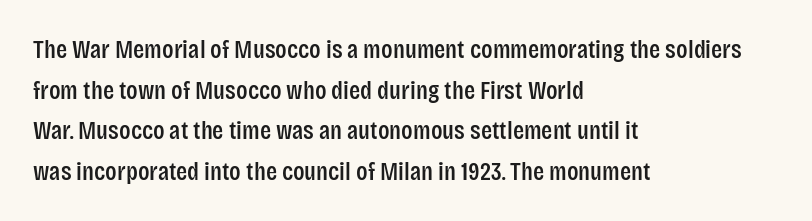
Q: Is the text italic (slanted)? A: No, it is upright.
Q: Is the text underlined? A: No.
Q: How is the paragraph aligned? A: Left-aligned.
Q: Is the spacing between letters normal or unusually wide? A: Normal.
Q: Is the spacing between lines tight, normal or loose? A: Normal.
